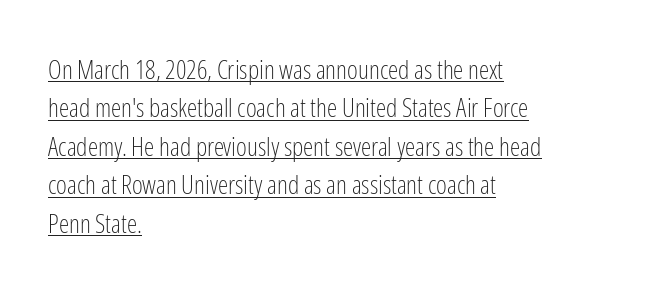
A roman cut, with each character standing at attention. The tracking reads as untouched default to a designer's eye. Reading down the column, the eye jumps a familiar distance to each next line. One-word summary of the alignment: left. No extra ink here — the face is not bold. Decoration check: the copy is underlined.
